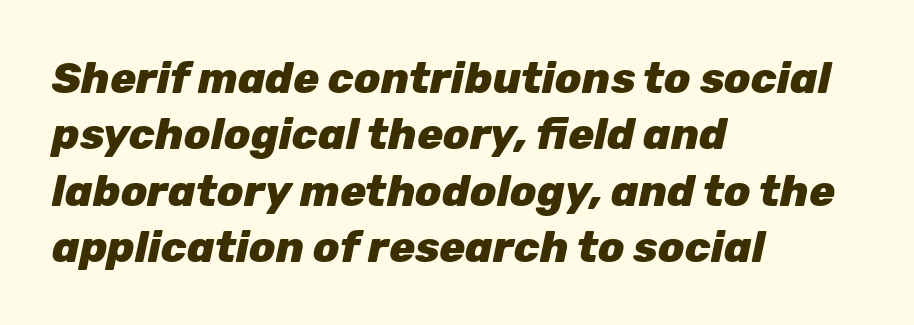
{"italic": "yes", "lean": "right", "slant_degrees": 12, "bold": "yes", "weight": "heavy", "width": "normal", "stroke_contrast": "low", "x_height": "medium", "monospaced": "no", "underline": "no", "align": "left", "line_spacing": "normal", "line_spacing_ratio": 1.31, "letter_spacing": "normal", "letter_spacing_em": 0.0, "glyph_px": 43}
